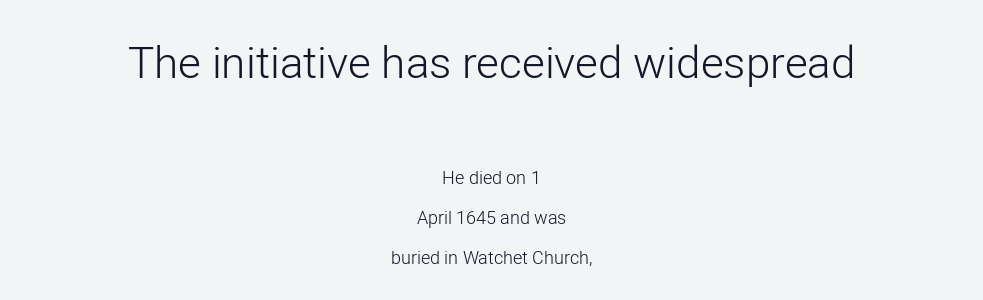
The zone under the glyphs is completely vacant. A typesetter would label this face a sans. The passage shown begins with its larger block and ends with its smaller one. Both edges are ragged and mirror each other, which tells us the setting is centered. Spacing verdict: proportional, widths tailored to each character. The lettering holds an erect, upright posture throughout.
